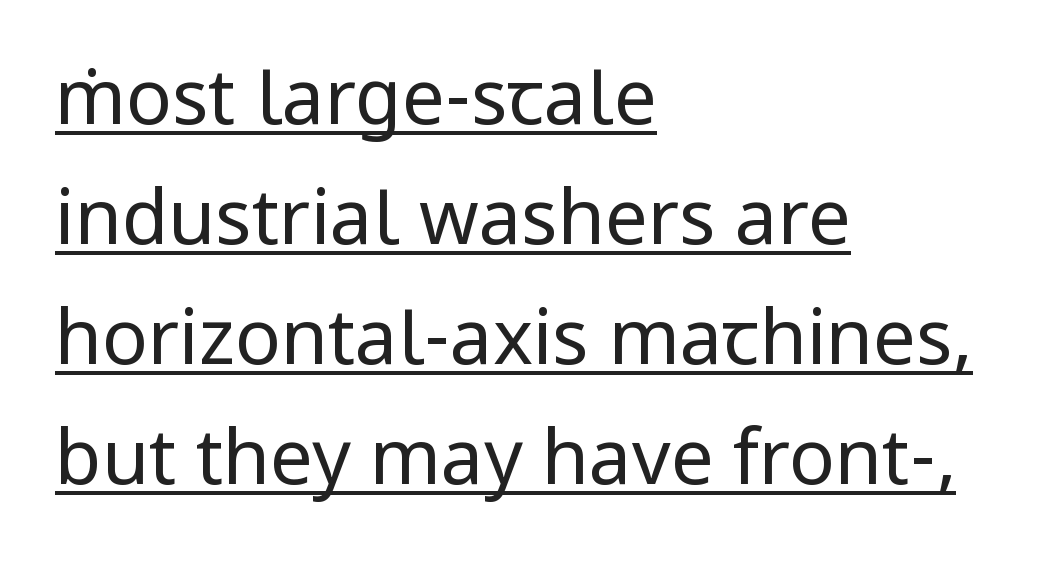
What kind of face is this? One without serifs — a sans. The rendering uses the underline text-decoration. The rendering uses natural spacing where letterforms have individual widths. Weight: regular or lighter. Caption: standard tracking, unaltered. Alignment: flush left.
